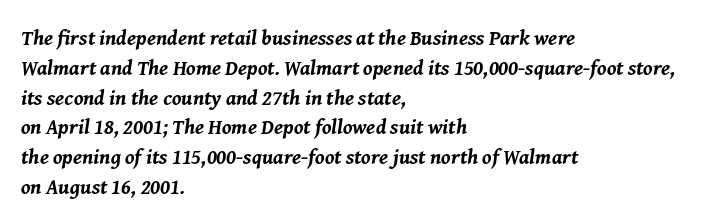
Q: Is the text bold? A: Yes.
Q: Is the text italic (slanted)? A: Yes, it leans right by about 8 degrees.
Q: Is the text underlined? A: No.
Q: How is the paragraph aligned? A: Left-aligned.
Q: Is the spacing between letters normal or unusually wide? A: Normal.
Q: Is the spacing between lines tight, normal or loose? A: Normal.
